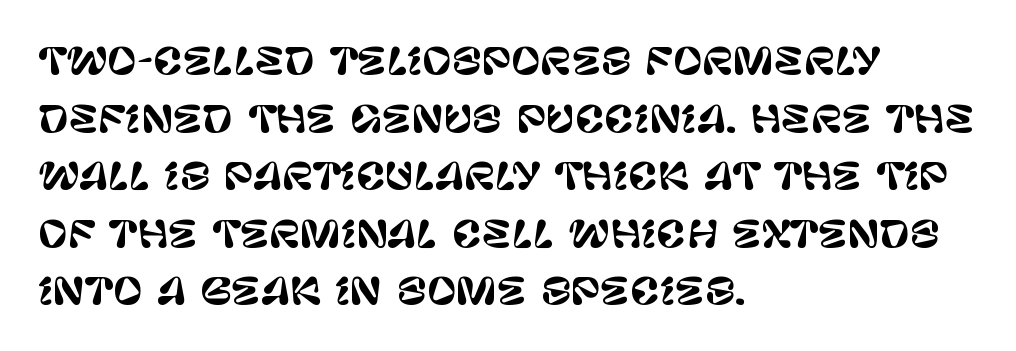
The designer went with a sans here, leaving each stem footless. Just letters on the line, the space beneath them empty. Summary of vertical rhythm: regular, with standard interline spacing. A typesetter would call this proportional, since set widths differ per character.
